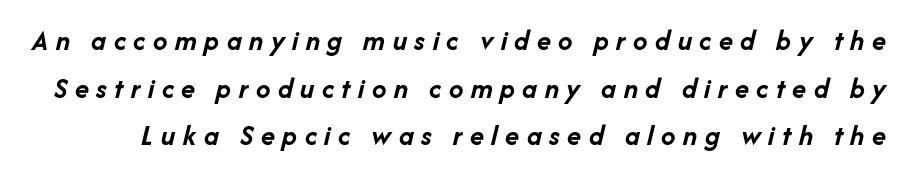
The image shows 29 px semibold type, italic (leaning right); set normal line spacing (1.64x), unusually wide letter spacing (+0.26 em), not underlined; low stroke contrast and a medium x-height.
